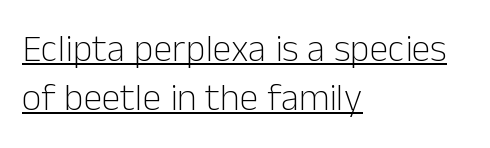
{"serif": "no", "italic": "no", "bold": "no", "weight": "light", "width": "normal", "stroke_contrast": "low", "x_height": "medium", "monospaced": "no", "underline": "yes", "align": "left", "line_spacing": "normal", "line_spacing_ratio": 1.29, "letter_spacing": "normal", "letter_spacing_em": 0.0, "glyph_px": 38}
